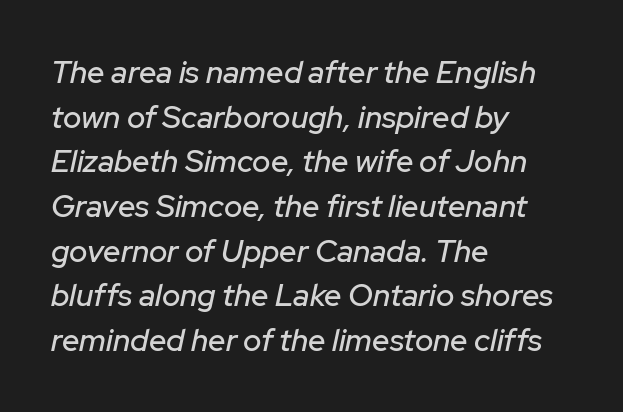
Q: Is the text italic (slanted)? A: Yes, it leans right by about 12 degrees.
Q: Is the text underlined? A: No.
Q: How is the paragraph aligned? A: Left-aligned.
Q: Is the spacing between letters normal or unusually wide? A: Normal.
Q: Is the spacing between lines tight, normal or loose? A: Normal.
Q: Width (condensed, normal, or wide)? A: Normal.
Q: Stroke contrast? A: Low.
Q: x-height? A: Medium.
Q: Monospaced? A: No.
